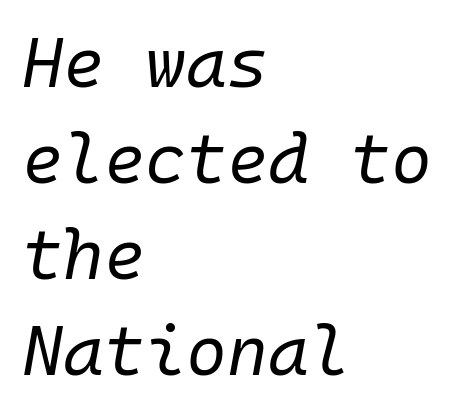
Standard letterfit; no display-style spreading of the glyphs. Plain, unruled lines of type. The designer left line spacing at the default. Think of a typewriter: that constant character pitch is what you see here.
